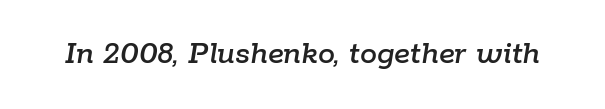
The string is rendered with underlining switched off. Each letter keeps its own natural width here, so spacing adapts to shape. The whole block is typeset with a tilt. Inter-character spacing is left at the font's built-in metrics.
